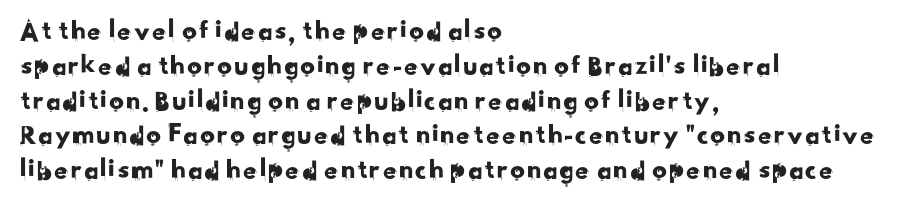
{"serif": "no", "width": "normal", "stroke_contrast": "low", "x_height": "small", "monospaced": "no", "underline": "no", "align": "left", "line_spacing_ratio": 1.2, "letter_spacing": "normal", "letter_spacing_em": 0.0, "glyph_px": 29}
